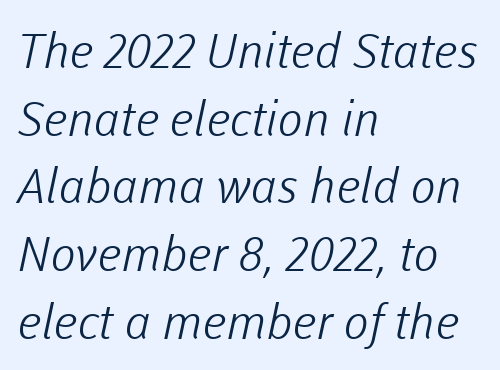
Heaviness? Minimal to ordinary, like unemphasized prose. Layout note: lines flush left. In terms of letterform style, serifs are entirely absent. Is this a fixed-width face? No — the glyphs have proportional, varying widths. The foot of each line stays bare and open. The lines sit at an ordinary, default distance from one another.
